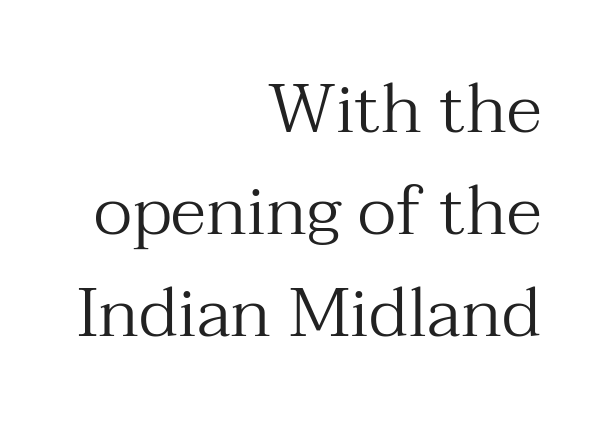
The image shows 69 px regular-weight serif type, upright; set right-aligned, normal line spacing (1.48x), normal letter spacing, not underlined; medium stroke contrast and a medium x-height.
